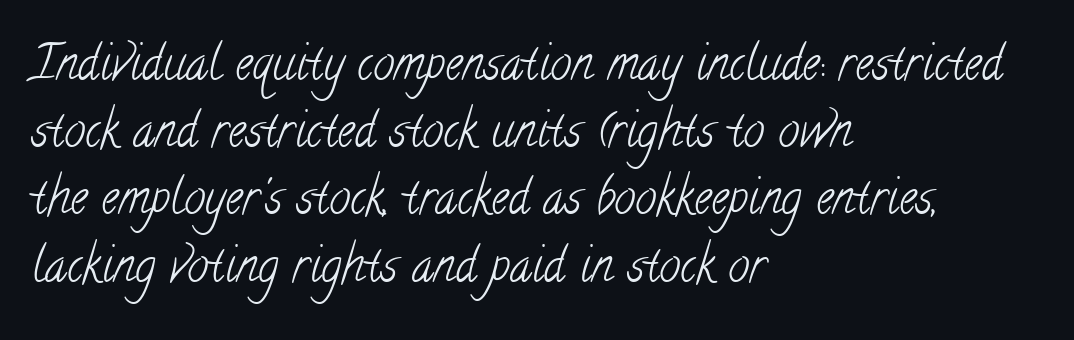
No letter is thick-stroked: the sample isn't bold. This sample is left-justified, so line endings fall wherever the words run out. This sample has the flowing, uneven cadence of proportional lettering. The tracking reads as untouched default to a designer's eye.
